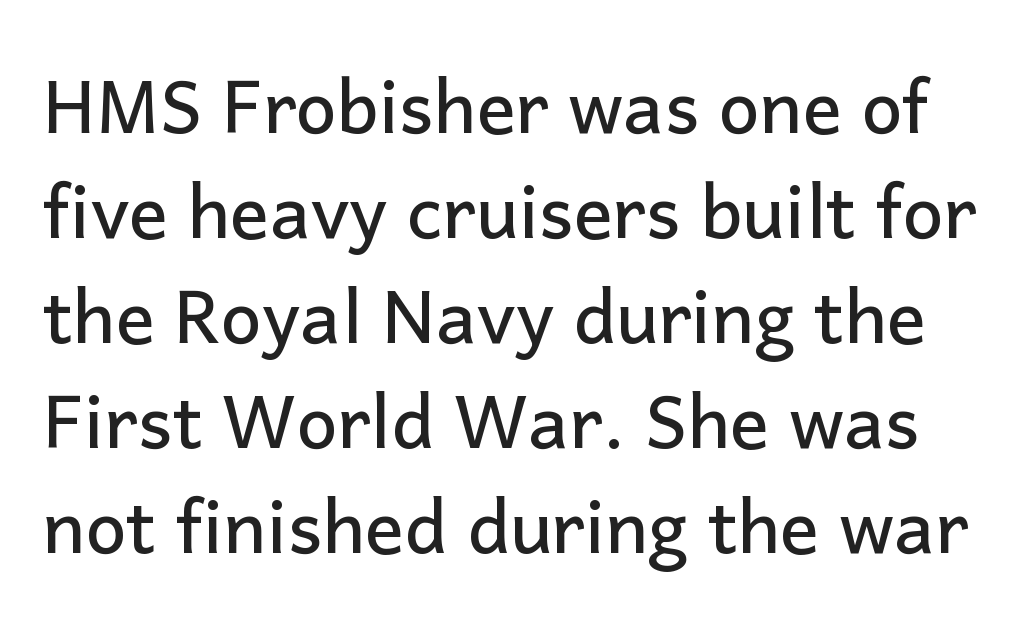
{"serif": "no", "italic": "no", "width": "normal", "stroke_contrast": "low", "x_height": "medium", "monospaced": "no", "underline": "no", "line_spacing": "normal", "line_spacing_ratio": 1.44, "letter_spacing": "normal", "letter_spacing_em": 0.0, "glyph_px": 73}
